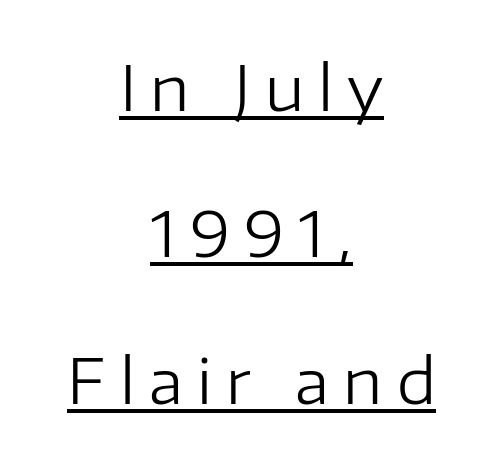
Quick note: underline on. Interline gaps are noticeably wide in this sample. Horizontally, the lines are justified to the midpoint only. Style check: upright. This rendering employs a face without finishing strokes, i.e., a sans-serif.
